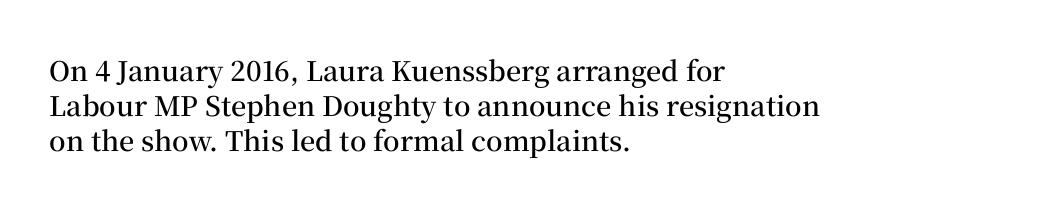
{"italic": "no", "bold": "semi", "underline": "no", "align": "left", "line_spacing": "normal", "line_spacing_ratio": 1.29, "letter_spacing": "normal", "letter_spacing_em": 0.0, "glyph_px": 27}
